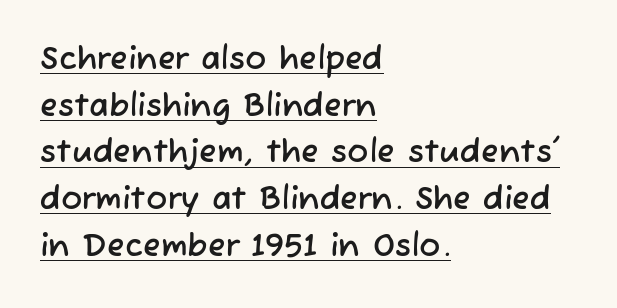
{"serif": "no", "width": "normal", "stroke_contrast": "low", "x_height": "medium", "monospaced": "no", "underline": "yes", "align": "left", "line_spacing": "normal", "line_spacing_ratio": 1.46, "letter_spacing": "normal", "letter_spacing_em": 0.0, "glyph_px": 32}
